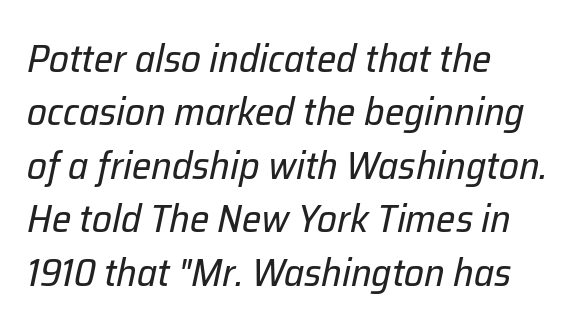
The image shows 39 px regular-weight type, italic (leaning right); set left-aligned, normal line spacing (1.37x), normal letter spacing, not underlined; low stroke contrast and a medium x-height.
